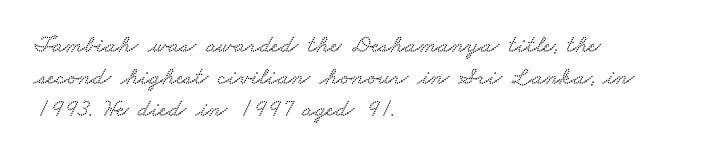
Descenders hang freely into open space. Line starts are locked; line ends wander. Characters follow at the spacing the type designer built in. A normal amount of white space separates one row of letters from the next.
